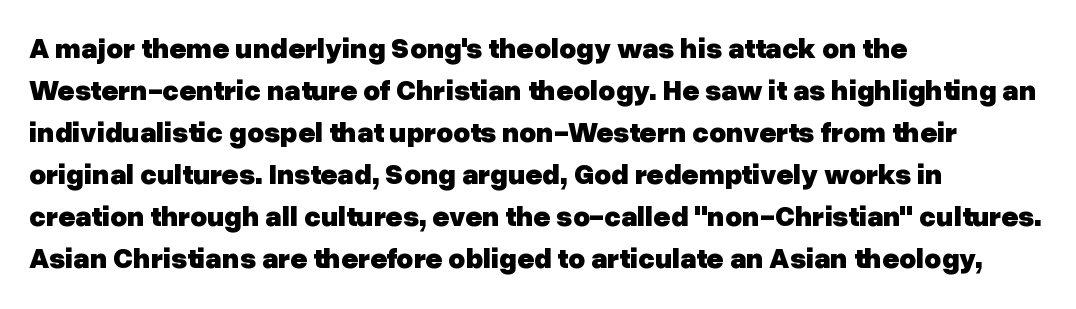
The image shows 29 px heavy sans-serif type, upright; set left-aligned, normal line spacing (1.45x), normal letter spacing, not underlined; low stroke contrast and a medium x-height.
